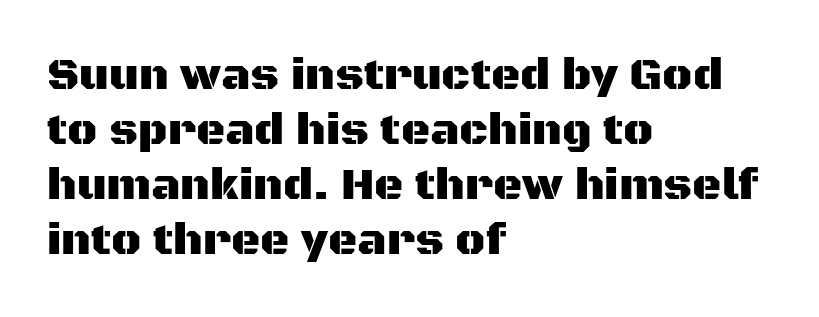
{"serif": "no", "italic": "no", "width": "normal", "stroke_contrast": "medium", "x_height": "large", "monospaced": "no", "underline": "no", "align": "left", "line_spacing_ratio": 1.22, "letter_spacing": "normal", "letter_spacing_em": 0.0, "glyph_px": 45}
